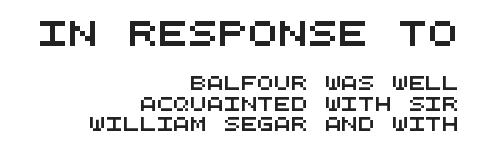
How are the letters spaced? Ordinarily, with no added tracking. The words here are not underlined. Whoever set this made the first block the dominant, larger element. Alignment: flush right.
